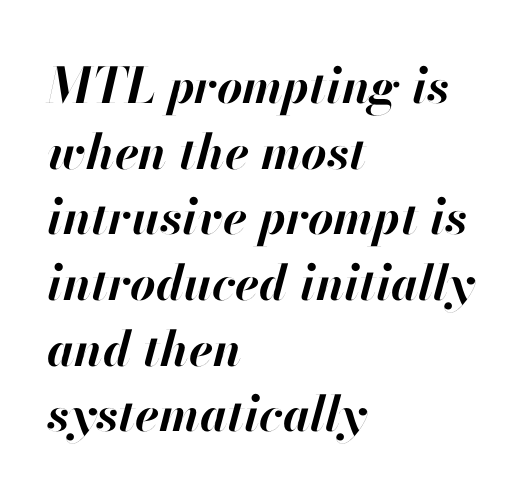
The image shows 49 px bold type, italic (leaning right); set left-aligned, normal line spacing (1.34x), normal letter spacing, not underlined; high stroke contrast and a small x-height.
